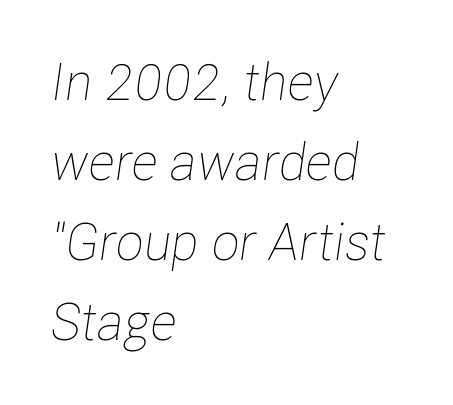
{"italic": "yes", "lean": "right", "slant_degrees": 8, "bold": "no", "weight": "thin", "width": "condensed", "stroke_contrast": "low", "x_height": "medium", "monospaced": "no", "underline": "no", "align": "left", "line_spacing": "normal", "line_spacing_ratio": 1.54, "letter_spacing": "normal", "letter_spacing_em": 0.0, "glyph_px": 52}
